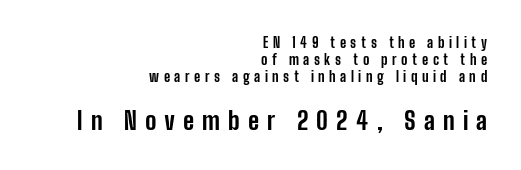
Q: Is the text bold? A: Yes.
Q: Is the text italic (slanted)? A: No, it is upright.
Q: Is the text underlined? A: No.
Q: How is the paragraph aligned? A: Right-aligned.
Q: Is the spacing between letters normal or unusually wide? A: Unusually wide.
Q: Which block of text is set in a larger size, the first (top) or the second (bottom)? A: The second (bottom) one.
